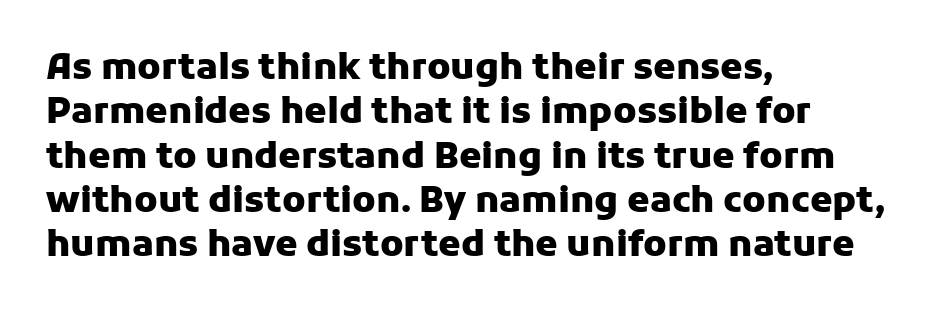
{"serif": "no", "italic": "no", "bold": "yes", "weight": "heavy", "width": "normal", "stroke_contrast": "low", "x_height": "medium", "monospaced": "no", "underline": "no", "align": "left", "line_spacing_ratio": 1.23, "letter_spacing": "normal", "letter_spacing_em": 0.0, "glyph_px": 36}
